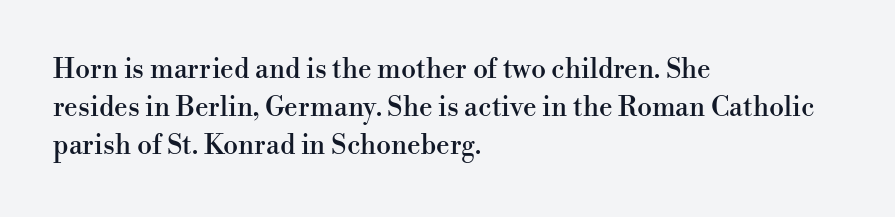
Every stem runs plumb, perpendicular to the baseline. No extra tracking has been applied to these lines. Students, observe: this is what conventionally led text looks like. The rendering anchors every line to the left-hand side. Just letters on the line, the space beneath them empty.
